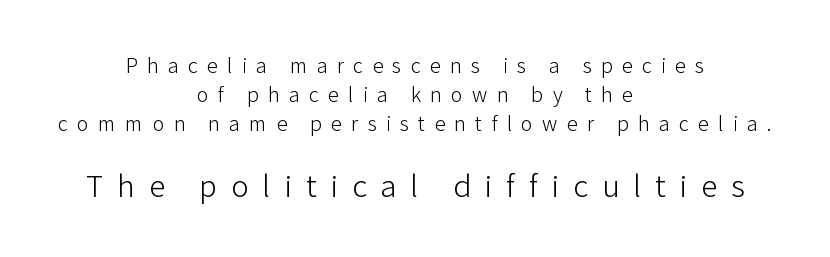
The emphasis by scale lands on block number two, below. Tracking value appears strongly positive — letters spread wide. Nothing sits at the stroke ends, so this counts as sans-serif. Honestly, there is no underline to notice here at all.
